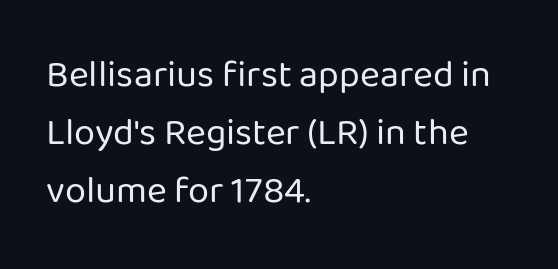
The image shows 38 px regular-weight sans-serif type, upright; set left-aligned, normal line spacing (1.53x), normal letter spacing, not underlined; low stroke contrast and a medium x-height.
